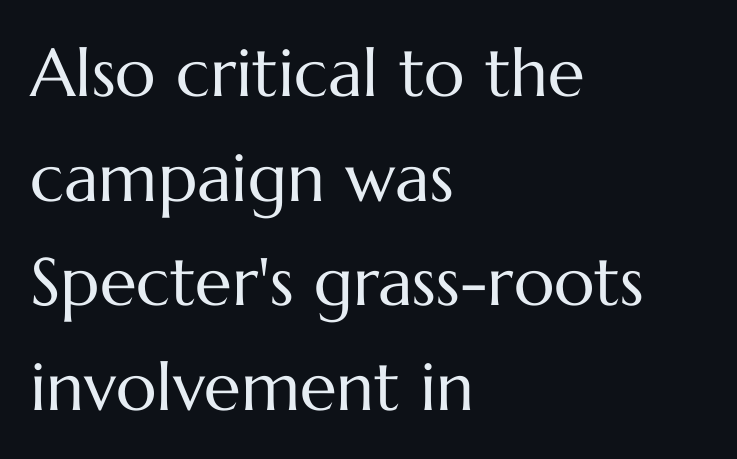
Varying glyph widths throughout — classic text-font behaviour. Ascenders rise straight up at ninety degrees. The area under the type is left untouched. Honestly, the row spacing looks completely unremarkable. Unbolded letterforms with no extra heft. There is no visible air inserted between adjacent glyphs.
